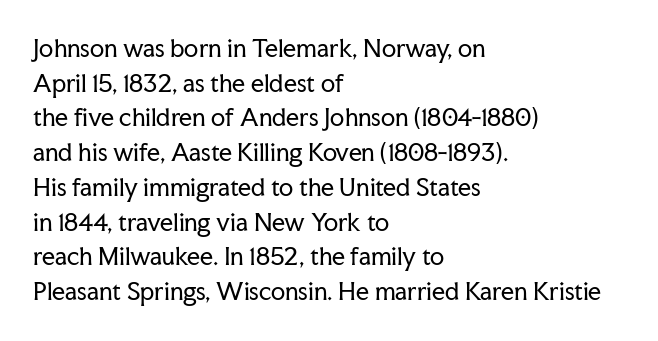
Vertical strokes here are truly vertical. Is the block centered? No — it sits flush against the left margin. Standard letterfit; no display-style spreading of the glyphs. This is not heavy type; no bold has been used.
